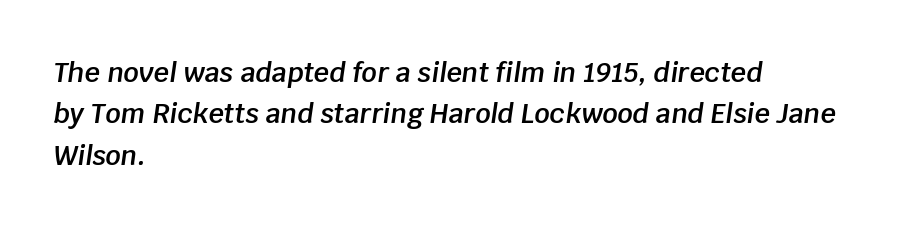
The image shows 27 px text type, italic (leaning right); set left-aligned, normal line spacing (1.53x), normal letter spacing, not underlined.
